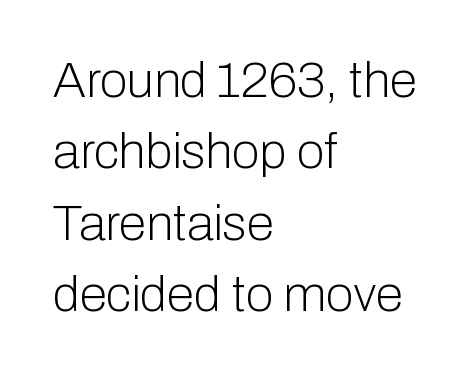
The image shows 50 px light sans-serif type, upright; set left-aligned, normal line spacing (1.43x), normal letter spacing, not underlined; low stroke contrast and a medium x-height.
